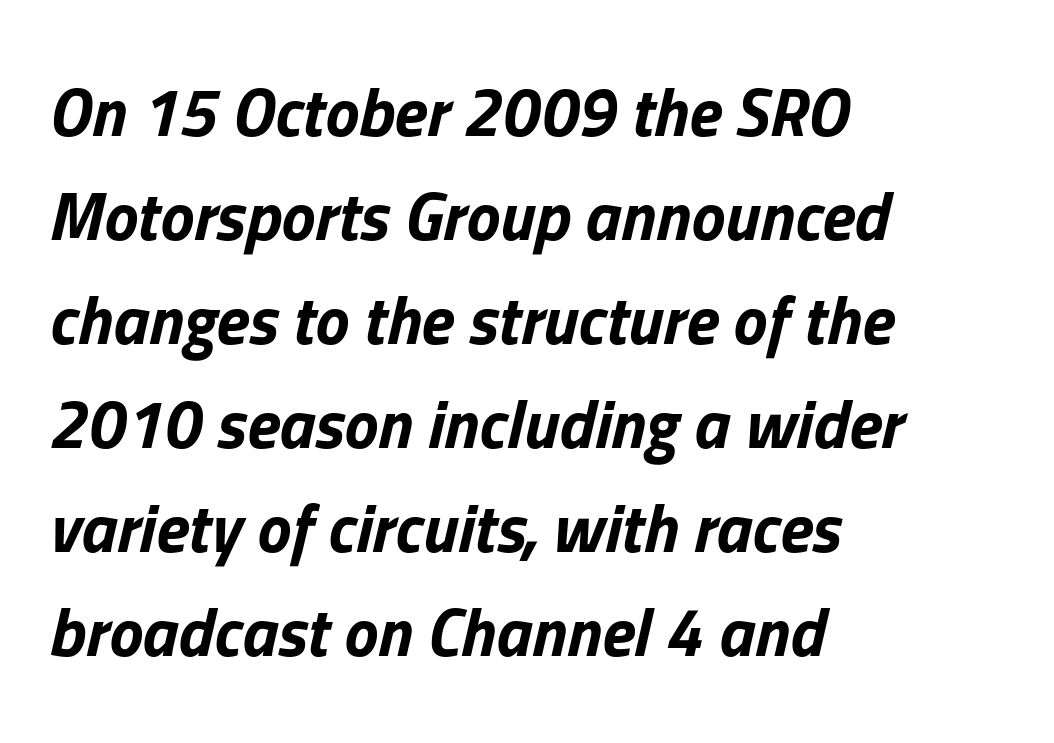
{"italic": "yes", "lean": "right", "slant_degrees": 13, "bold": "yes", "weight": "bold", "width": "normal", "stroke_contrast": "low", "x_height": "medium", "monospaced": "no", "underline": "no", "align": "left", "line_spacing": "normal", "line_spacing_ratio": 1.53, "letter_spacing": "normal", "letter_spacing_em": 0.0, "glyph_px": 68}
